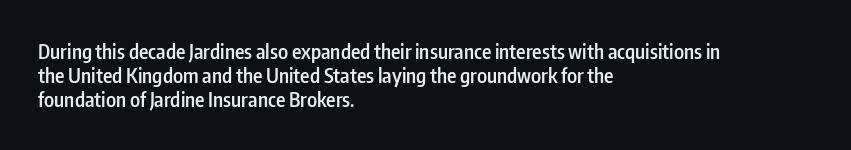
Q: Is the text bold? A: Semi-bold.
Q: Is the text italic (slanted)? A: No, it is upright.
Q: Is the text underlined? A: No.
Q: How is the paragraph aligned? A: Left-aligned.
Q: Is the spacing between letters normal or unusually wide? A: Normal.
